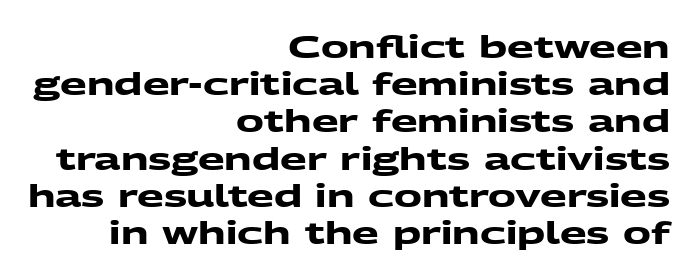
{"serif": "no", "bold": "yes", "weight": "heavy", "width": "wide", "stroke_contrast": "medium", "x_height": "medium", "monospaced": "no", "underline": "no", "align": "right", "line_spacing_ratio": 1.2, "letter_spacing": "normal", "letter_spacing_em": 0.0, "glyph_px": 31}
